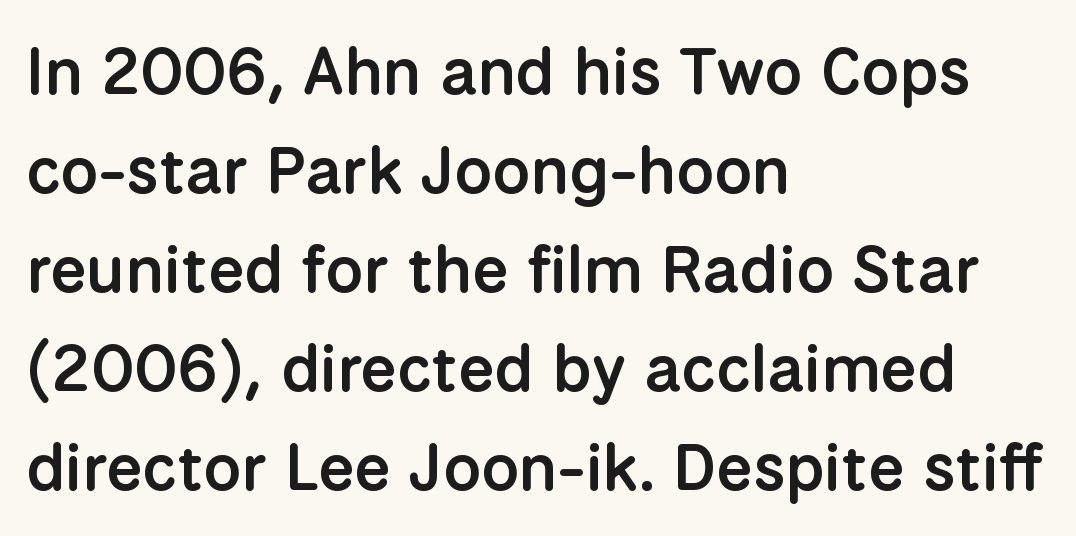
The image shows 66 px semibold sans-serif type, upright; set left-aligned, normal line spacing (1.5x), normal letter spacing, not underlined; low stroke contrast and a medium x-height.
